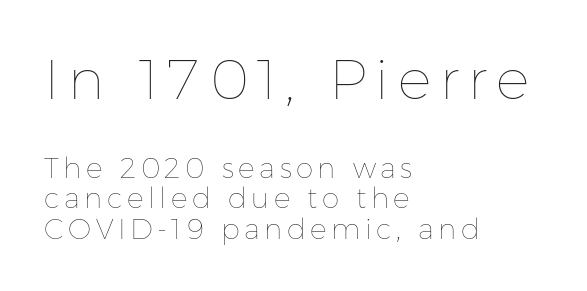
A typesetter would call this proportional, since set widths differ per character. The font's upright variant was chosen for this text. Unmarked baselines from the first word to the last. On a weight scale, this lands at 450 or below. The rendering shrinks the type as you move from the upper chunk to the lower.
